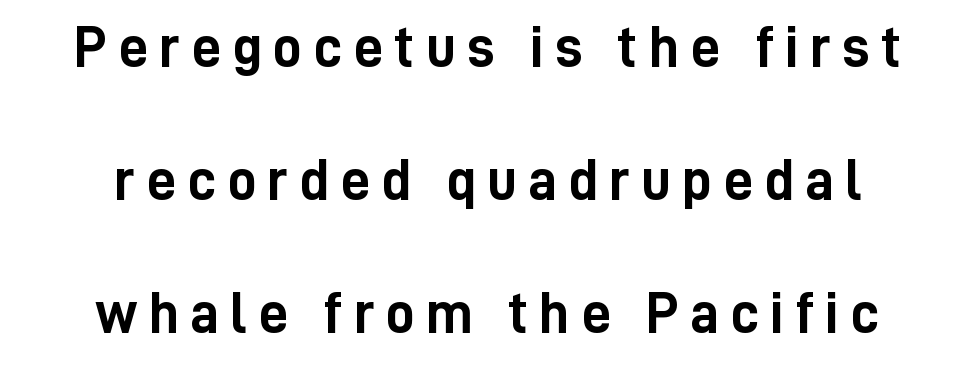
{"serif": "no", "italic": "no", "bold": "yes", "weight": "semibold", "width": "condensed", "stroke_contrast": "low", "x_height": "medium", "monospaced": "no", "underline": "no", "align": "center", "line_spacing": "loose", "line_spacing_ratio": 2.29, "glyph_px": 58}
